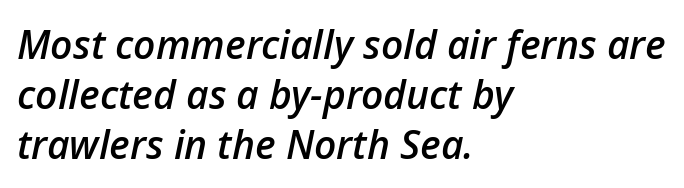
Is the type slanted? Yes — the strokes lean at a clear angle. The type is set solid horizontally, with unmodified tracking. Quick note: interline space is typical. A bit beefed up — I'd call it semibold rather than bold. Type without underlining.
